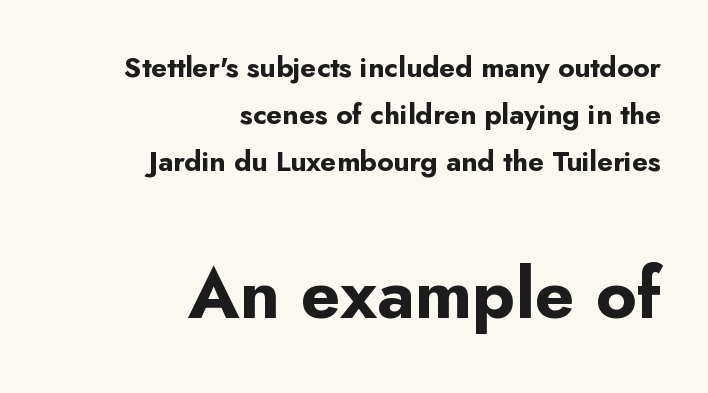
The zone under the glyphs is completely vacant. Leading matches the norm, producing a regular column. The later block is typeset at a bigger size than the earlier block. Strong, thick strokes mark this as bold type. The paragraph has a hard right edge and a soft left edge.
